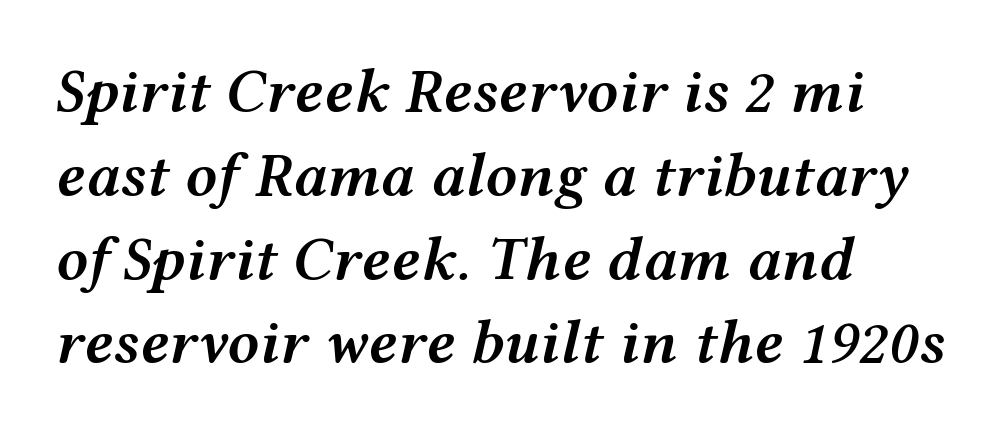
Proportional: the letters do not fall into vertical columns. Is the block centered? No — it sits flush against the left margin. This block has exactly the height ordinary leading produces. The strokes are fattened partway — semibold, not bold. Posture: slanted.
